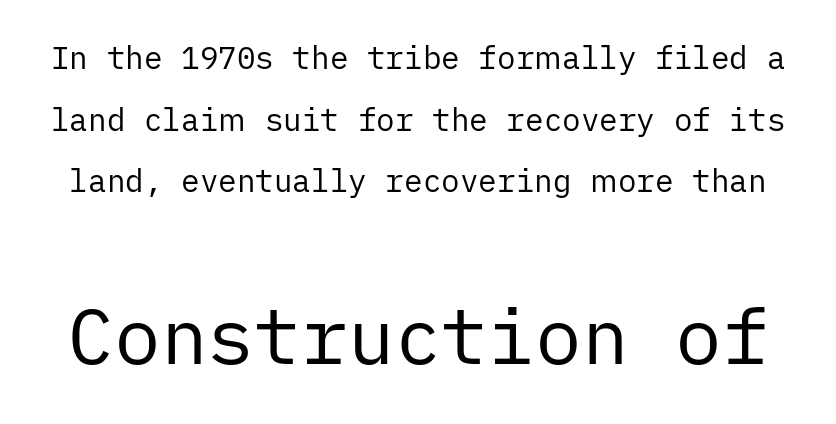
Ordinary non-slanted type is in use. Reading down the column, the eye jumps a long way to each next line. Weight: regular or lighter. Honestly, there is no underline to notice here at all.
